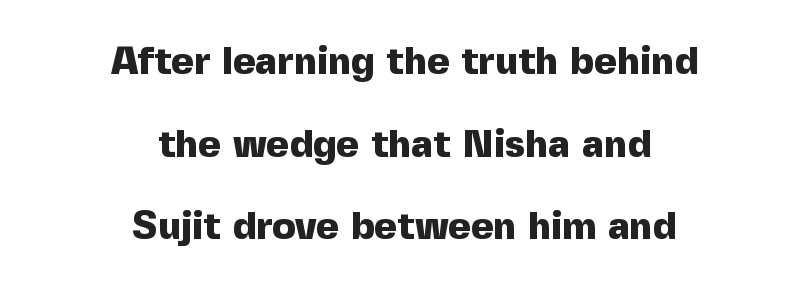
The image shows 39 px heavy sans-serif type, upright; set centered, loose line spacing (2.12x), normal letter spacing, not underlined; a medium x-height.
